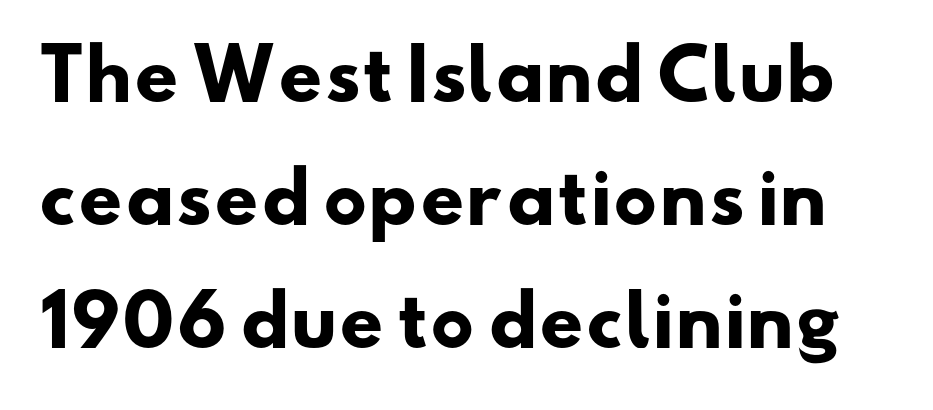
{"serif": "no", "bold": "yes", "weight": "heavy", "width": "wide", "stroke_contrast": "low", "x_height": "small", "monospaced": "no", "underline": "no", "line_spacing_ratio": 1.78, "letter_spacing": "normal", "letter_spacing_em": 0.0, "glyph_px": 69}
